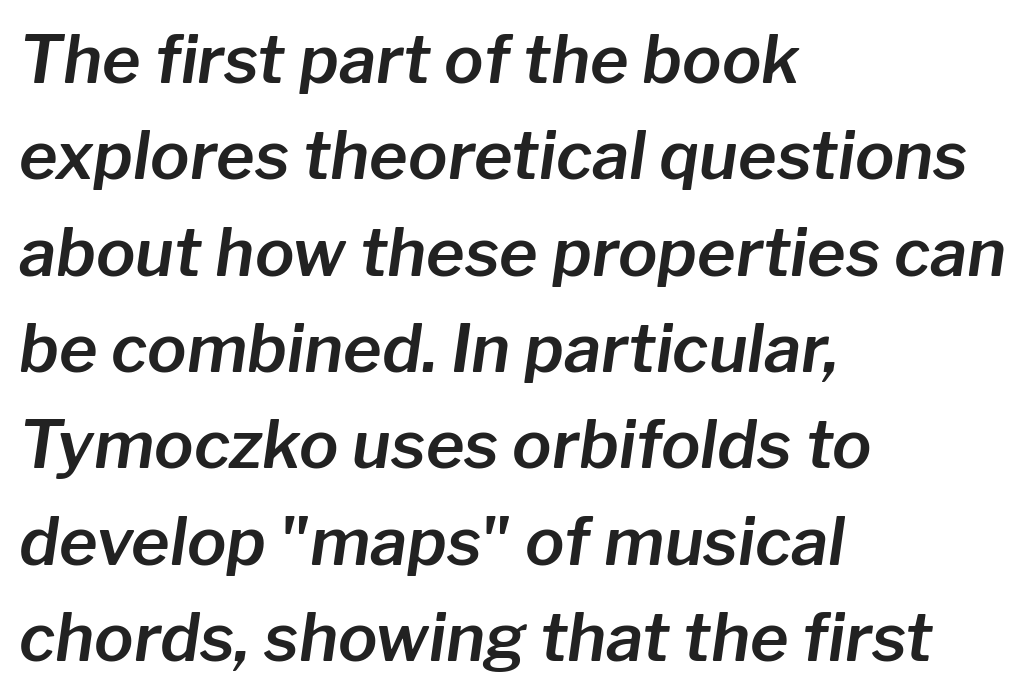
The image shows 66 px text type, italic (leaning right); set left-aligned, normal line spacing (1.46x), normal letter spacing, not underlined; low stroke contrast and a medium x-height.
